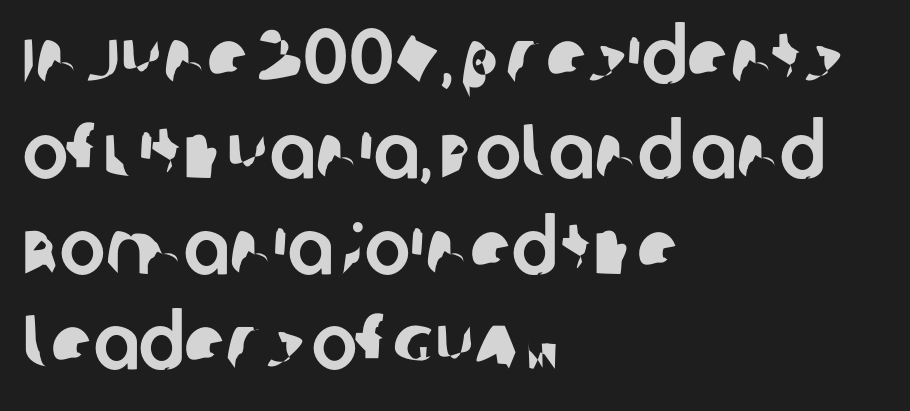
{"serif": "no", "width": "normal", "stroke_contrast": "low", "x_height": "large", "monospaced": "no", "underline": "no", "align": "left", "line_spacing_ratio": 1.24, "letter_spacing": "normal", "letter_spacing_em": 0.0, "glyph_px": 77}
